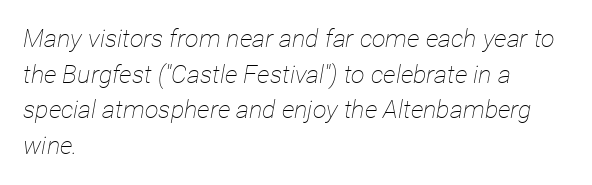
Inter-character spacing is left at the font's built-in metrics. The passage shown stacks its lines at a standard gap. Posture: slanted. Underlining? Definitely not there. One-word summary of the alignment: left.
